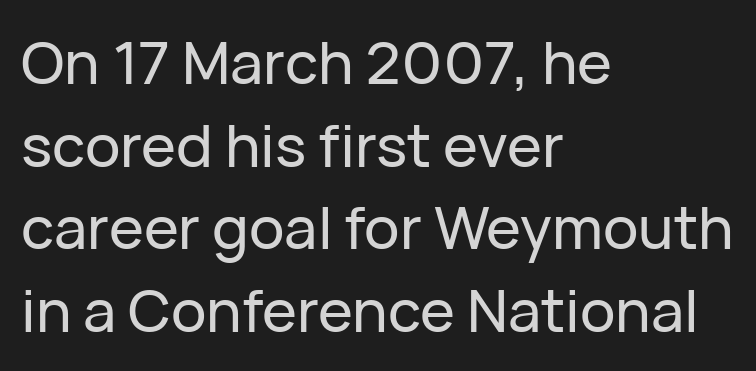
Observe the ordinary spacing: letters are neighbours, not strangers. The face used here is proportionally spaced, like ordinary book or web type. The lines sit at an ordinary, default distance from one another. If you drew a line through each stem, it would be perfectly vertical. If you drew a ruler down the left edge, every line would touch it.
